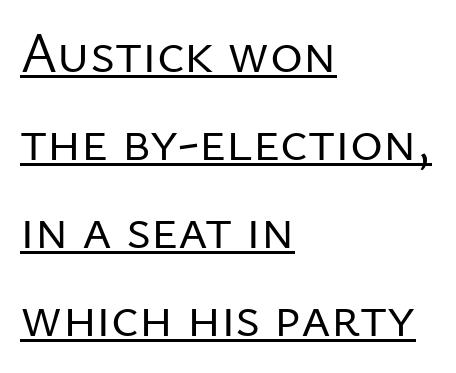
The cut favours lightness, reaching ordinary text weight at its darkest. A typesetter would call this zero additional tracking. To sum up the face: it is a sans, with no serifs. Like a heading marked for emphasis, these lines bear an underscore.
